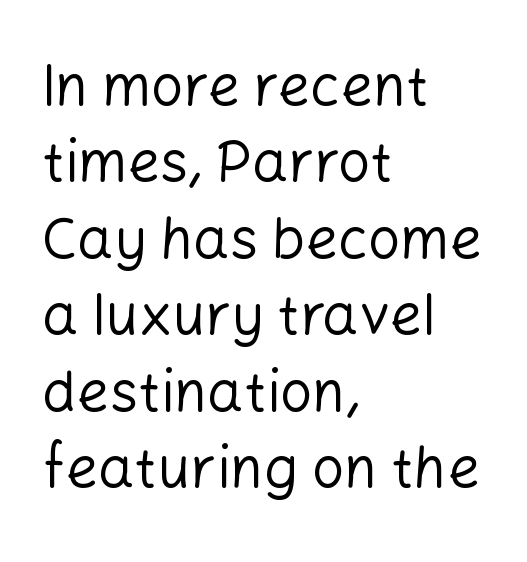
The face used here is proportionally spaced, like ordinary book or web type. Reading down the block, your eye returns to a fixed left position each line. Each new line begins a customary step beneath the previous one. This sample uses a sans-serif face. Default kerning and tracking; the words read as compact shapes.
